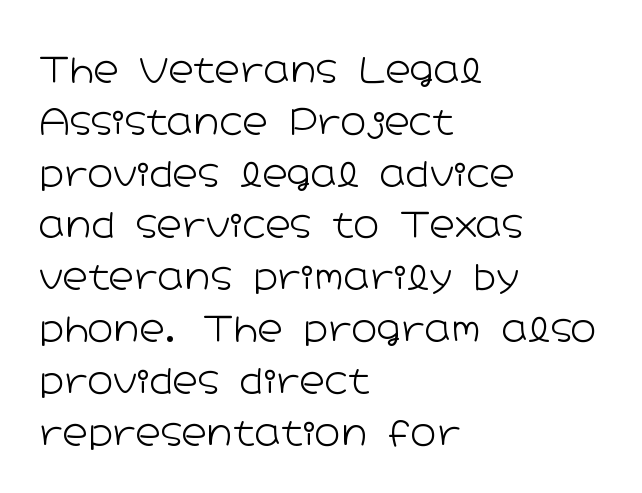
The image shows 35 px light, wide sans-serif type, upright; set left-aligned, normal line spacing (1.48x), normal letter spacing, not underlined; low stroke contrast and a medium x-height.
